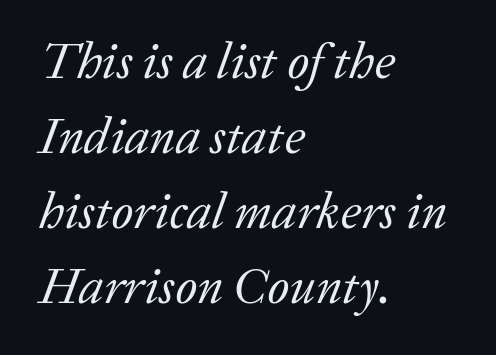
Regarding serifs, this sample has them. Layout note: lines flush left. Summary of weight: not heavy and not bold. Descender tails drop into unmarked territory.
